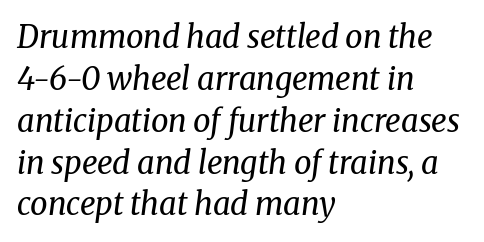
{"serif": "yes", "italic": "yes", "lean": "right", "slant_degrees": 8, "bold": "no", "weight": "regular", "width": "normal", "stroke_contrast": "medium", "x_height": "medium", "monospaced": "no", "underline": "no", "align": "left", "line_spacing": "normal", "line_spacing_ratio": 1.35, "letter_spacing": "normal", "letter_spacing_em": 0.0, "glyph_px": 31}
